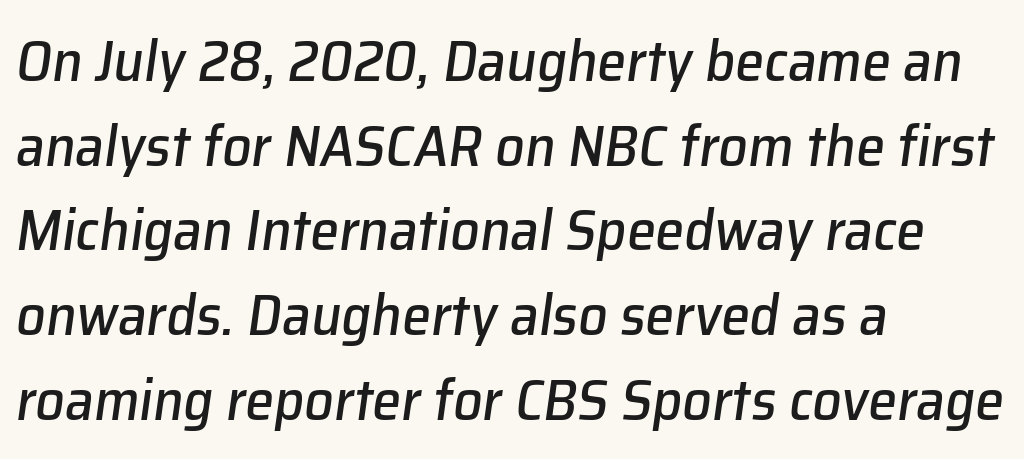
The image shows 58 px text type, italic (leaning right); set left-aligned, normal line spacing (1.46x), normal letter spacing, not underlined; low stroke contrast and a medium x-height.
